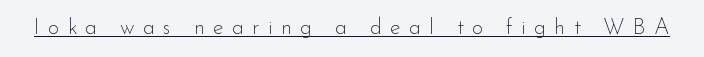
{"italic": "no", "bold": "no", "underline": "yes", "letter_spacing": "wide", "letter_spacing_em": 0.37, "glyph_px": 22}
